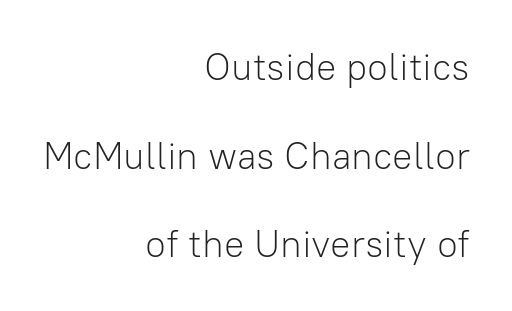
Q: Is the text bold? A: No.
Q: Is the text italic (slanted)? A: No, it is upright.
Q: Is the typeface a serif or a sans-serif typeface? A: Sans-serif.
Q: Is the text underlined? A: No.
Q: How is the paragraph aligned? A: Right-aligned.
Q: Is the spacing between letters normal or unusually wide? A: Normal.
Q: Is the spacing between lines tight, normal or loose? A: Loose.
Q: Width (condensed, normal, or wide)? A: Normal.
Q: Stroke contrast? A: Low.
Q: x-height? A: Medium.
Q: Monospaced? A: No.
